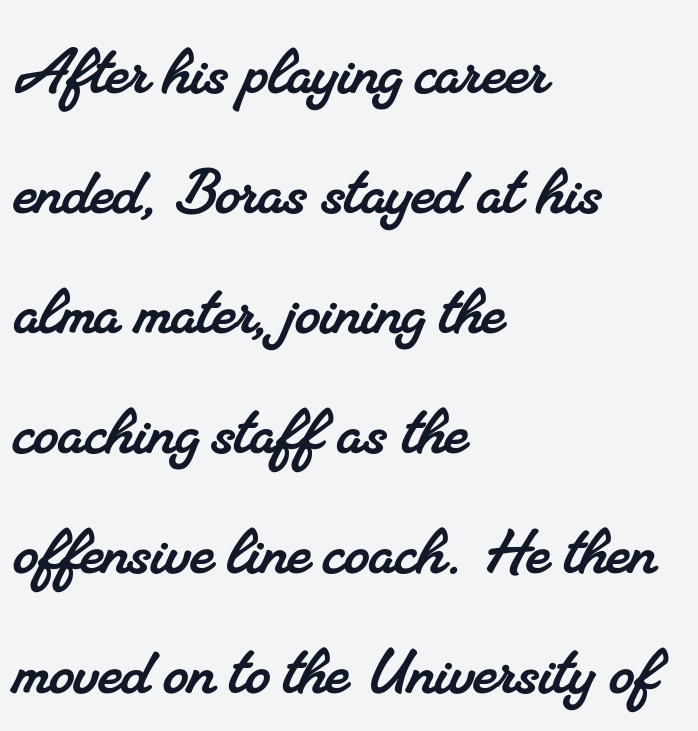
Q: Is the typeface a serif or a sans-serif typeface? A: Serif.
Q: Is the text underlined? A: No.
Q: How is the paragraph aligned? A: Left-aligned.
Q: Is the spacing between letters normal or unusually wide? A: Normal.
Q: Is the spacing between lines tight, normal or loose? A: Normal.
Q: Width (condensed, normal, or wide)? A: Normal.
Q: Stroke contrast? A: Medium.
Q: x-height? A: Small.
Q: Monospaced? A: No.
